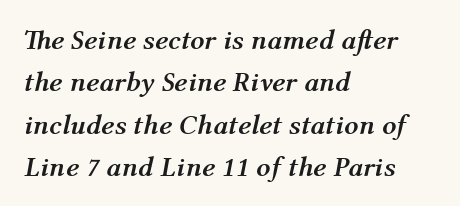
{"italic": "yes", "lean": "right", "slant_degrees": 12, "bold": "yes", "weight": "semibold", "width": "normal", "stroke_contrast": "medium", "x_height": "medium", "monospaced": "no", "underline": "no", "align": "left", "line_spacing": "normal", "line_spacing_ratio": 1.51, "letter_spacing": "normal", "letter_spacing_em": 0.0, "glyph_px": 28}
